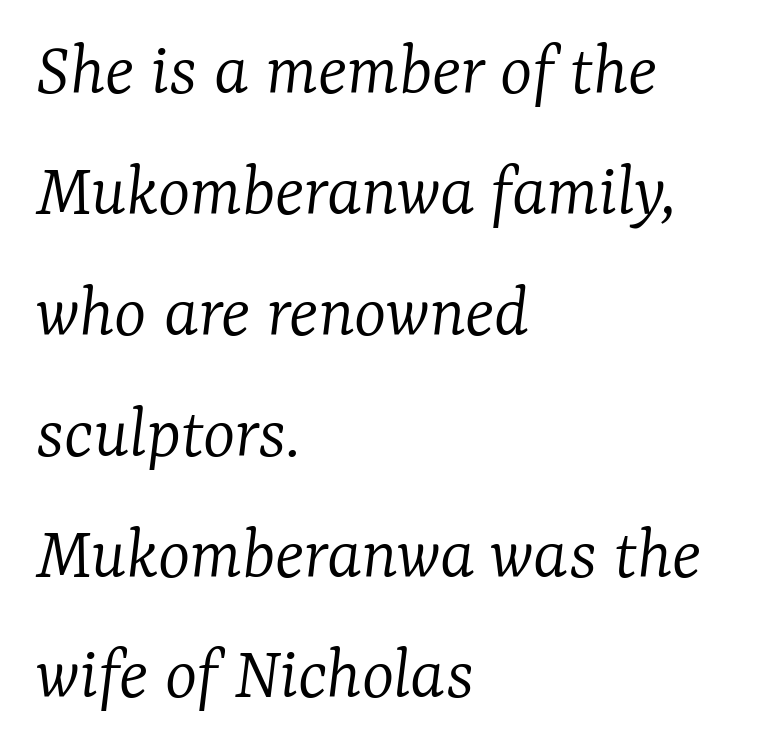
Q: Is the text bold? A: No.
Q: Is the text italic (slanted)? A: Yes, it leans right by about 7 degrees.
Q: Is the typeface a serif or a sans-serif typeface? A: Serif.
Q: Is the text underlined? A: No.
Q: How is the paragraph aligned? A: Left-aligned.
Q: Is the spacing between letters normal or unusually wide? A: Normal.
Q: Is the spacing between lines tight, normal or loose? A: Normal.
Q: Width (condensed, normal, or wide)? A: Normal.
Q: Stroke contrast? A: Low.
Q: x-height? A: Medium.
Q: Monospaced? A: No.
